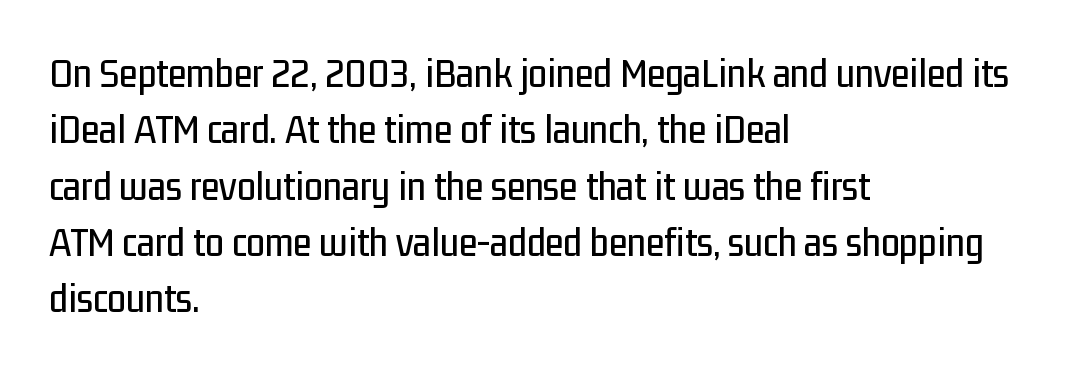
{"serif": "no", "italic": "no", "width": "condensed", "stroke_contrast": "low", "x_height": "medium", "monospaced": "no", "underline": "no", "align": "left", "line_spacing": "normal", "line_spacing_ratio": 1.34, "letter_spacing": "normal", "letter_spacing_em": 0.0, "glyph_px": 42}
